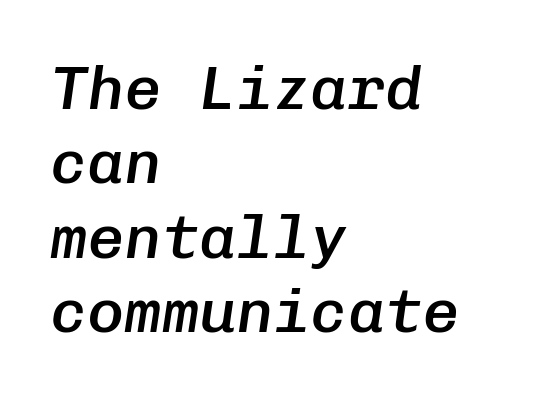
{"italic": "yes", "lean": "right", "slant_degrees": 8, "bold": "semi", "weight": "semibold", "width": "normal", "stroke_contrast": "low", "x_height": "medium", "monospaced": "yes", "underline": "no", "align": "left", "line_spacing_ratio": 1.2, "letter_spacing": "normal", "letter_spacing_em": 0.0, "glyph_px": 62}
